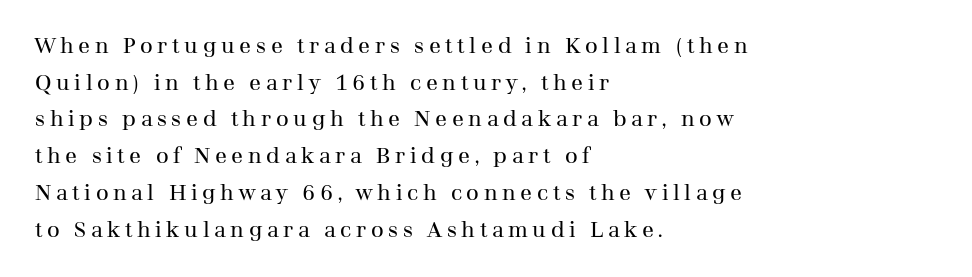
The space beneath each line is pristine and unruled. Style check: upright. The typesetter chose a ragged-right arrangement here. The typesetting does not lean heavy: it is not bold. Notice how descenders clear the ascenders below comfortably — that's standard leading.
